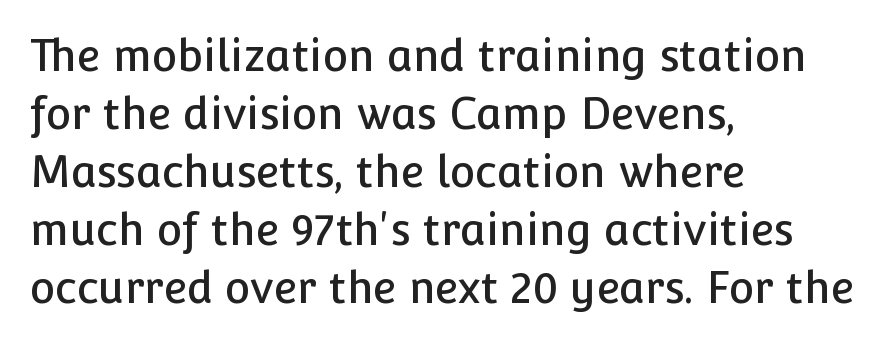
{"serif": "no", "italic": "no", "width": "normal", "stroke_contrast": "low", "x_height": "medium", "monospaced": "no", "underline": "no", "align": "left", "line_spacing": "normal", "line_spacing_ratio": 1.35, "letter_spacing": "normal", "letter_spacing_em": 0.0, "glyph_px": 43}
